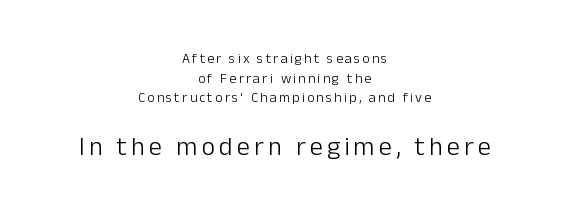
Q: Is the text bold? A: No.
Q: Is the text italic (slanted)? A: No, it is upright.
Q: Is the text underlined? A: No.
Q: How is the paragraph aligned? A: Centered.
Q: Is the spacing between lines tight, normal or loose? A: Normal.
Q: Which block of text is set in a larger size, the first (top) or the second (bottom)? A: The second (bottom) one.
